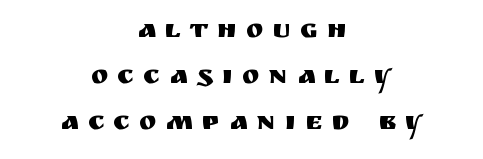
The image shows 26 px text type, upright; set centered, line spacing 1.76x, unusually wide letter spacing (+0.36 em), not underlined.
